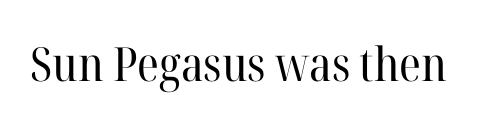
Does the lettering tilt? It doesn't — this is upright. Character widths vary here, with narrow letters taking less room than wide ones. The specimen omits any rule beneath the text block's lines. Students, note that the glyphs here touch the page at normal intervals. This reads as an unemphasized weight, regular at the heaviest. In terms of letterform style, serifs are clearly present.
